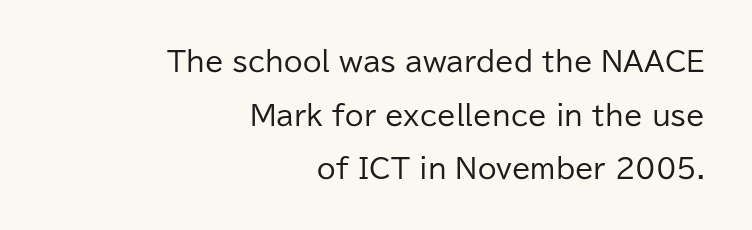
{"italic": "no", "bold": "no", "underline": "no", "align": "right", "line_spacing": "loose", "line_spacing_ratio": 1.99, "letter_spacing": "normal", "letter_spacing_em": 0.0, "glyph_px": 27}
